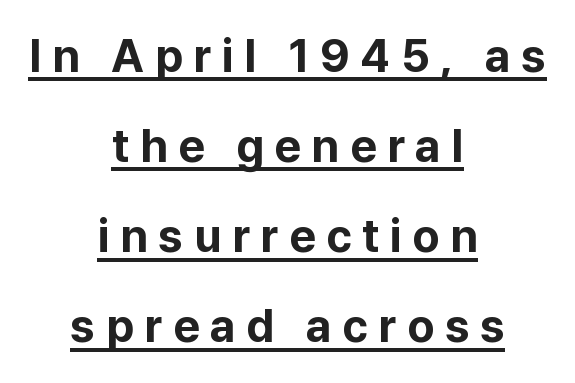
Q: Is the text bold? A: Yes.
Q: Is the text italic (slanted)? A: No, it is upright.
Q: Is the typeface a serif or a sans-serif typeface? A: Sans-serif.
Q: Is the text underlined? A: Yes.
Q: How is the paragraph aligned? A: Centered.
Q: Is the spacing between letters normal or unusually wide? A: Unusually wide.
Q: Is the spacing between lines tight, normal or loose? A: Loose.
Q: Width (condensed, normal, or wide)? A: Normal.
Q: Stroke contrast? A: Low.
Q: x-height? A: Medium.
Q: Monospaced? A: No.
